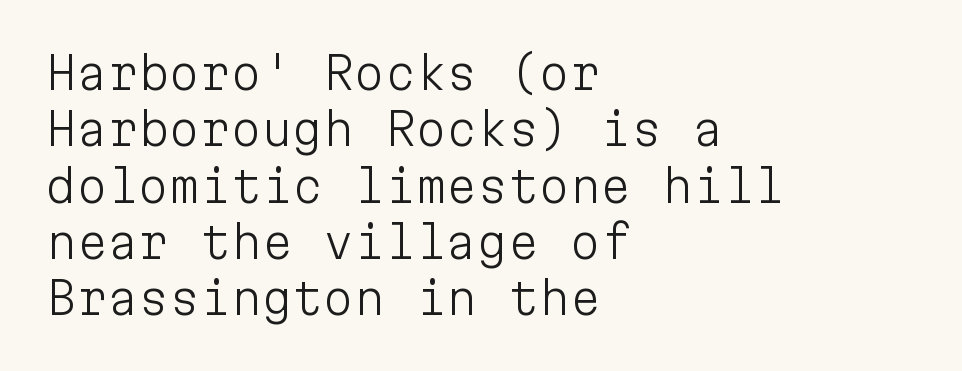
{"serif": "no", "italic": "no", "bold": "no", "weight": "light", "width": "normal", "stroke_contrast": "low", "x_height": "medium", "monospaced": "yes", "underline": "no", "align": "left", "line_spacing": "normal", "line_spacing_ratio": 1.28, "letter_spacing": "normal", "letter_spacing_em": 0.0, "glyph_px": 44}
